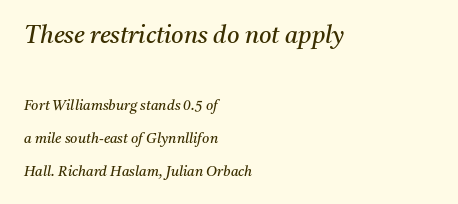
Q: Is the text bold? A: No.
Q: Is the text italic (slanted)? A: Yes, it leans right by about 11 degrees.
Q: Is the text underlined? A: No.
Q: How is the paragraph aligned? A: Left-aligned.
Q: Is the spacing between letters normal or unusually wide? A: Normal.
Q: Is the spacing between lines tight, normal or loose? A: Loose.
Q: Which block of text is set in a larger size, the first (top) or the second (bottom)? A: The first (top) one.
